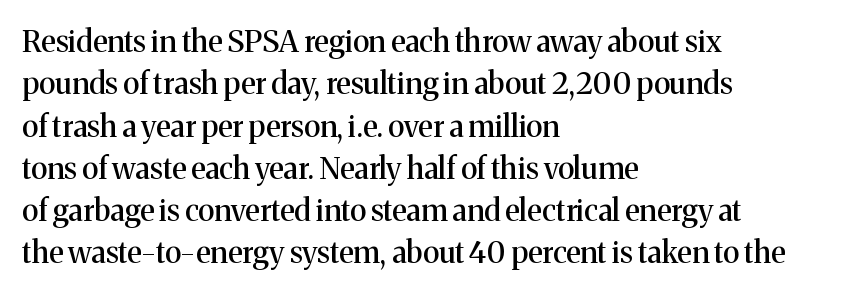
Q: Is the text italic (slanted)? A: No, it is upright.
Q: Is the typeface a serif or a sans-serif typeface? A: Serif.
Q: Is the text underlined? A: No.
Q: How is the paragraph aligned? A: Left-aligned.
Q: Is the spacing between letters normal or unusually wide? A: Normal.
Q: Is the spacing between lines tight, normal or loose? A: Normal.
Q: Width (condensed, normal, or wide)? A: Normal.
Q: Stroke contrast? A: Medium.
Q: x-height? A: Medium.
Q: Monospaced? A: No.
